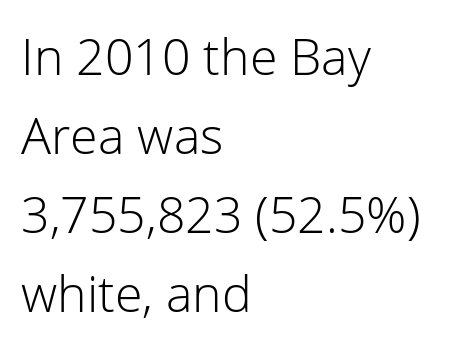
The image shows 50 px light sans-serif type, upright; set left-aligned, normal line spacing (1.58x), normal letter spacing, not underlined; low stroke contrast and a medium x-height.
